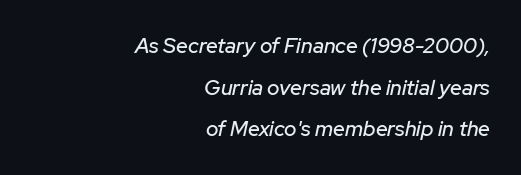
Q: Is the text italic (slanted)? A: Yes, it leans right by about 12 degrees.
Q: Is the text underlined? A: No.
Q: How is the paragraph aligned? A: Right-aligned.
Q: Is the spacing between letters normal or unusually wide? A: Normal.
Q: Is the spacing between lines tight, normal or loose? A: Loose.
